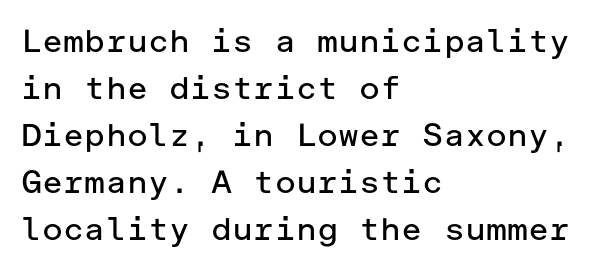
Reading down the column, the eye jumps a familiar distance to each next line. Does the type have serifs? No, each stem ends abruptly. Any mark beneath the type? The region is blank. This is not heavy type; no bold has been used.
